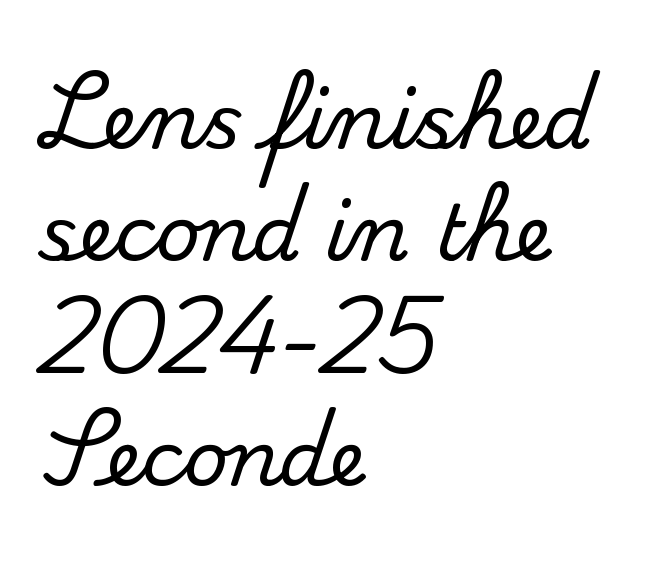
Each letter keeps its own natural width here, so spacing adapts to shape. All the whitespace from short lines collects on the right. The words here are not underlined. The type is set solid horizontally, with unmodified tracking.
